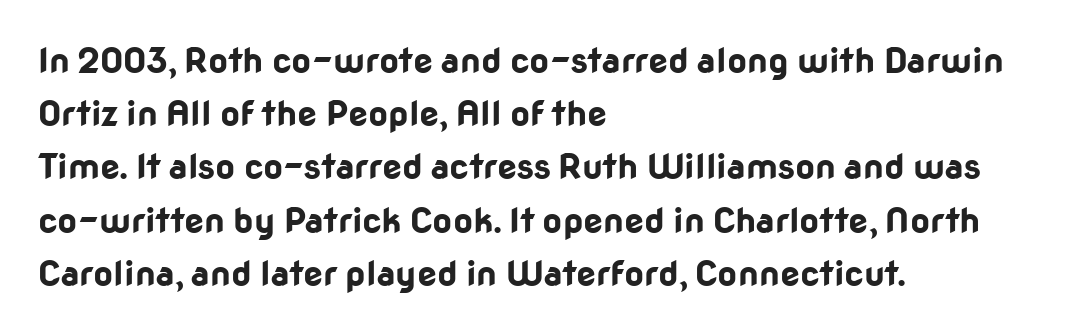
The image shows 35 px bold sans-serif type, upright; set left-aligned, normal line spacing (1.52x), normal letter spacing, not underlined; low stroke contrast and a medium x-height.
